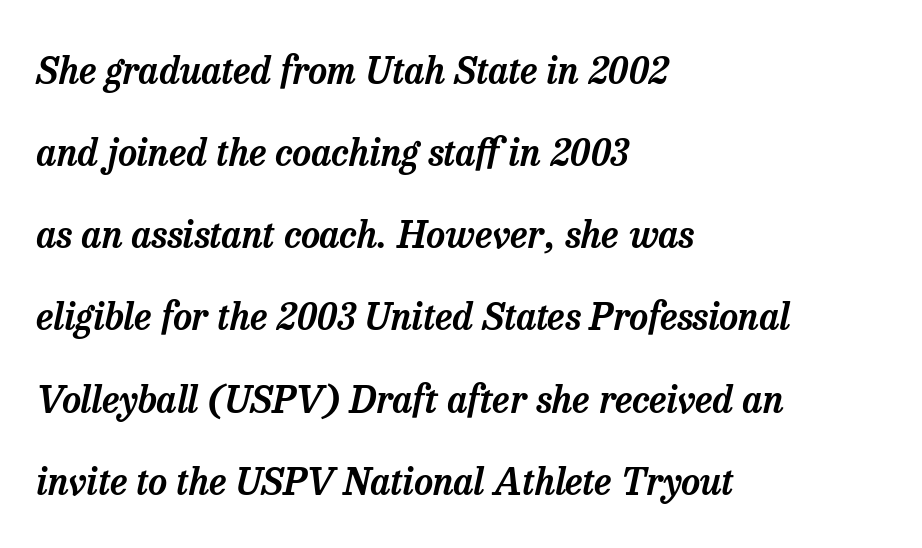
The image shows 37 px serif type, italic (leaning right); set left-aligned, loose line spacing (2.22x), normal letter spacing, not underlined; low stroke contrast and a medium x-height.
